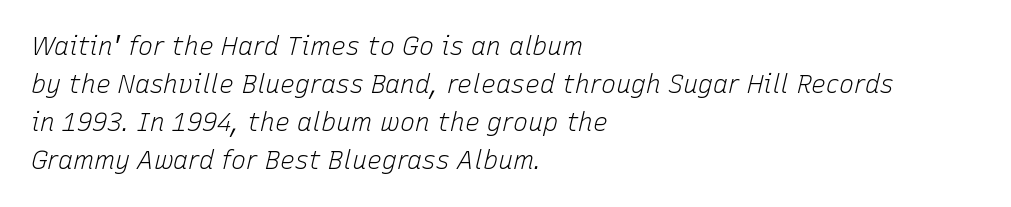
Q: Is the text bold? A: No.
Q: Is the text italic (slanted)? A: Yes, it leans right by about 15 degrees.
Q: Is the text underlined? A: No.
Q: How is the paragraph aligned? A: Left-aligned.
Q: Is the spacing between letters normal or unusually wide? A: Normal.
Q: Is the spacing between lines tight, normal or loose? A: Normal.
